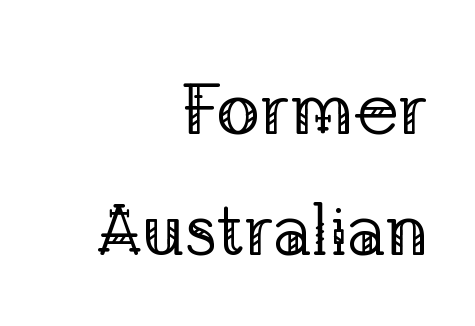
Q: Is the text bold? A: No.
Q: Is the text italic (slanted)? A: No, it is upright.
Q: Is the typeface a serif or a sans-serif typeface? A: Serif.
Q: Is the text underlined? A: No.
Q: How is the paragraph aligned? A: Right-aligned.
Q: Is the spacing between letters normal or unusually wide? A: Normal.
Q: Is the spacing between lines tight, normal or loose? A: Normal.
Q: Width (condensed, normal, or wide)? A: Normal.
Q: Stroke contrast? A: Low.
Q: x-height? A: Medium.
Q: Monospaced? A: No.
